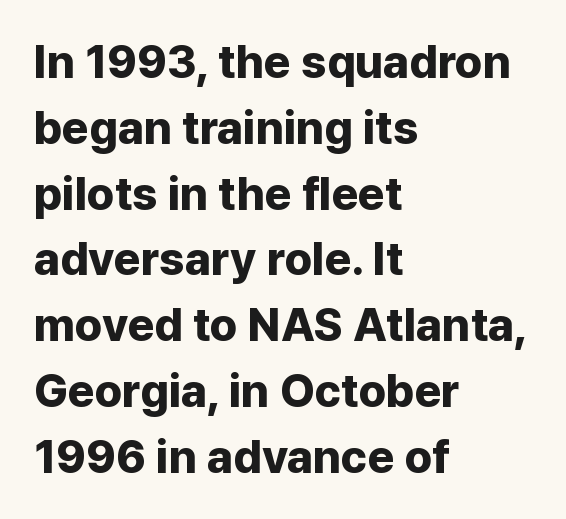
Q: Is the text bold? A: Yes.
Q: Is the text italic (slanted)? A: No, it is upright.
Q: Is the typeface a serif or a sans-serif typeface? A: Sans-serif.
Q: Is the text underlined? A: No.
Q: How is the paragraph aligned? A: Left-aligned.
Q: Is the spacing between letters normal or unusually wide? A: Normal.
Q: Is the spacing between lines tight, normal or loose? A: Normal.
Q: Width (condensed, normal, or wide)? A: Normal.
Q: Stroke contrast? A: Low.
Q: x-height? A: Medium.
Q: Monospaced? A: No.
